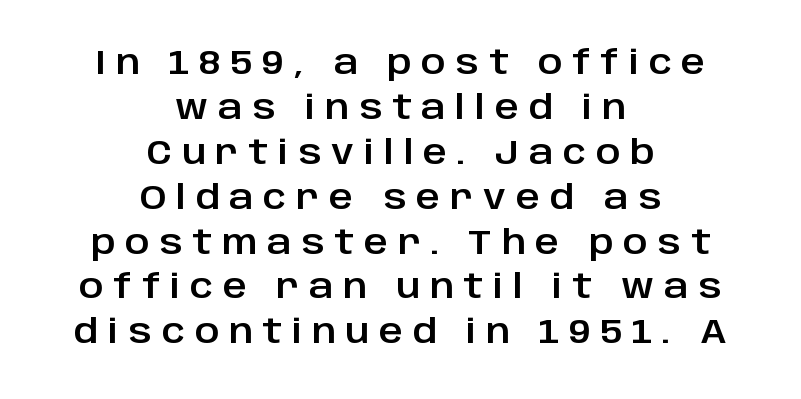
A typesetter would call this proportional, since set widths differ per character. Reading down the column, the eye jumps a familiar distance to each next line. The string is rendered with underlining switched off. Inter-character spacing is expanded well beyond the font's built-in metrics. Compared with a flush-left layout, this one balances lines on the center instead. The rendering shows plain stroke endings on the letterforms — a sans-serif design.
